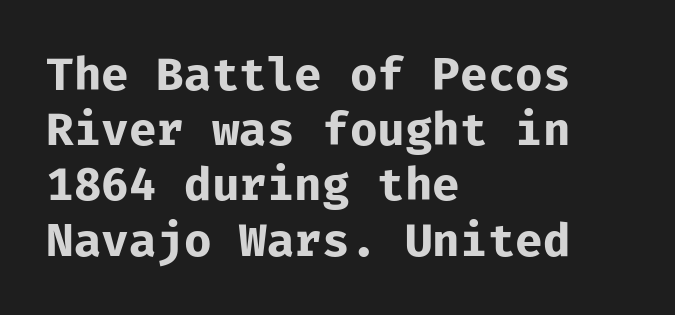
Q: Is the text bold? A: Yes.
Q: Is the text italic (slanted)? A: No, it is upright.
Q: Is the typeface a serif or a sans-serif typeface? A: Sans-serif.
Q: Is the text underlined? A: No.
Q: How is the paragraph aligned? A: Left-aligned.
Q: Is the spacing between letters normal or unusually wide? A: Normal.
Q: Width (condensed, normal, or wide)? A: Normal.
Q: Stroke contrast? A: Low.
Q: x-height? A: Medium.
Q: Monospaced? A: Yes.
